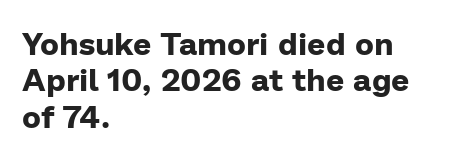
The space beneath each line is pristine and unruled. Varying glyph widths throughout — classic text-font behaviour. Weight check: bold — yes, fully. Grotesque or geometric, the face here clearly has no serifs. Style check: upright.
